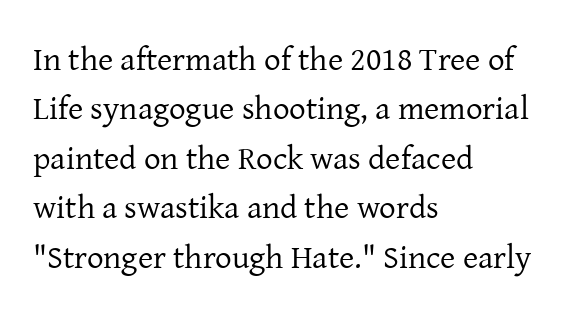
{"serif": "yes", "italic": "no", "bold": "no", "weight": "regular", "width": "normal", "stroke_contrast": "low", "x_height": "medium", "monospaced": "no", "underline": "no", "align": "left", "line_spacing": "normal", "line_spacing_ratio": 1.5, "letter_spacing": "normal", "letter_spacing_em": 0.0, "glyph_px": 33}
